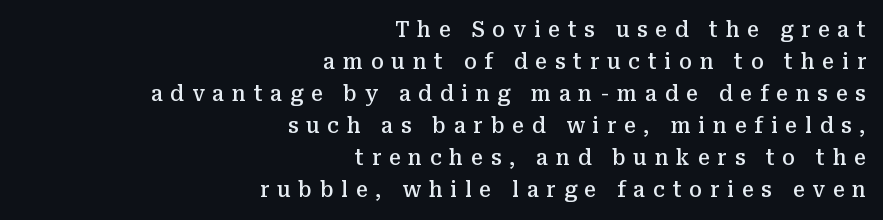
The image shows 21 px text type, upright; set right-aligned, normal line spacing (1.52x), unusually wide letter spacing (+0.37 em), not underlined.
